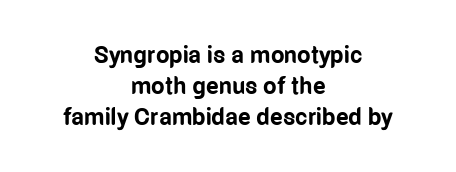
Q: Is the text bold? A: Yes.
Q: Is the text italic (slanted)? A: No, it is upright.
Q: Is the text underlined? A: No.
Q: How is the paragraph aligned? A: Centered.
Q: Is the spacing between letters normal or unusually wide? A: Normal.
Q: Is the spacing between lines tight, normal or loose? A: Normal.
